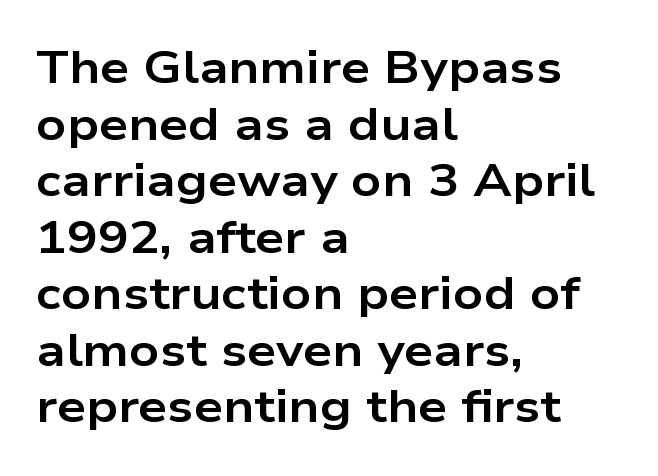
The image shows 46 px bold, wide sans-serif type, upright; set left-aligned, line spacing 1.23x, normal letter spacing, not underlined; low stroke contrast and a medium x-height.
